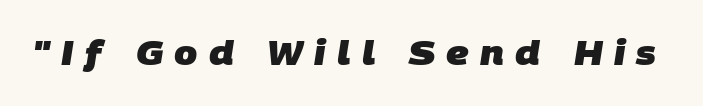
Q: Is the text bold? A: Yes.
Q: Is the typeface a serif or a sans-serif typeface? A: Sans-serif.
Q: Is the text underlined? A: No.
Q: Is the spacing between letters normal or unusually wide? A: Unusually wide.
Q: Width (condensed, normal, or wide)? A: Normal.
Q: Stroke contrast? A: Low.
Q: x-height? A: Large.
Q: Monospaced? A: No.
